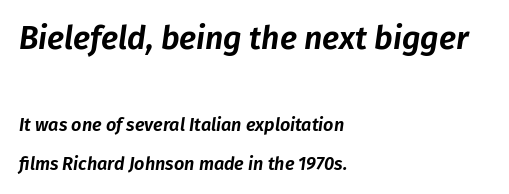
The image shows 32 px text type, italic (leaning right); set left-aligned, loose line spacing (2.16x), normal letter spacing, not underlined; the first (top) block is 1.78x larger; low stroke contrast and a medium x-height.
